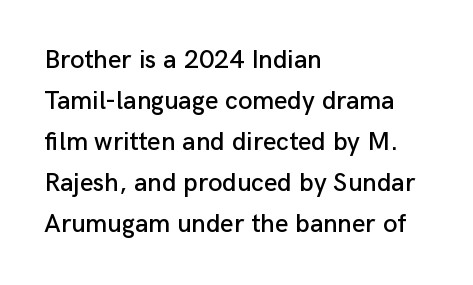
Q: Is the text italic (slanted)? A: No, it is upright.
Q: Is the text underlined? A: No.
Q: How is the paragraph aligned? A: Left-aligned.
Q: Is the spacing between letters normal or unusually wide? A: Normal.
Q: Is the spacing between lines tight, normal or loose? A: Normal.
